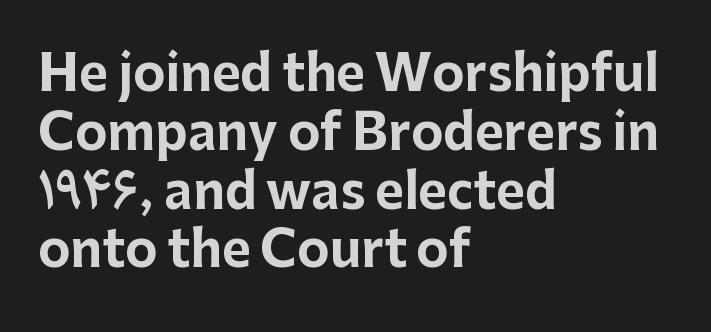
{"serif": "no", "italic": "no", "bold": "yes", "weight": "bold", "width": "normal", "stroke_contrast": "low", "x_height": "medium", "monospaced": "no", "underline": "no", "align": "left", "line_spacing_ratio": 1.2, "letter_spacing": "normal", "letter_spacing_em": 0.0, "glyph_px": 49}
